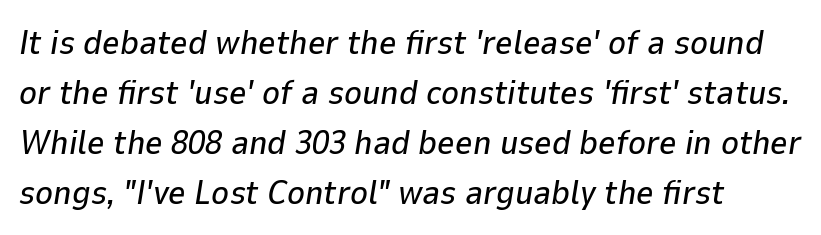
The image shows 34 px text type, italic (leaning right); set normal line spacing (1.47x), normal letter spacing, not underlined; low stroke contrast and a medium x-height.
